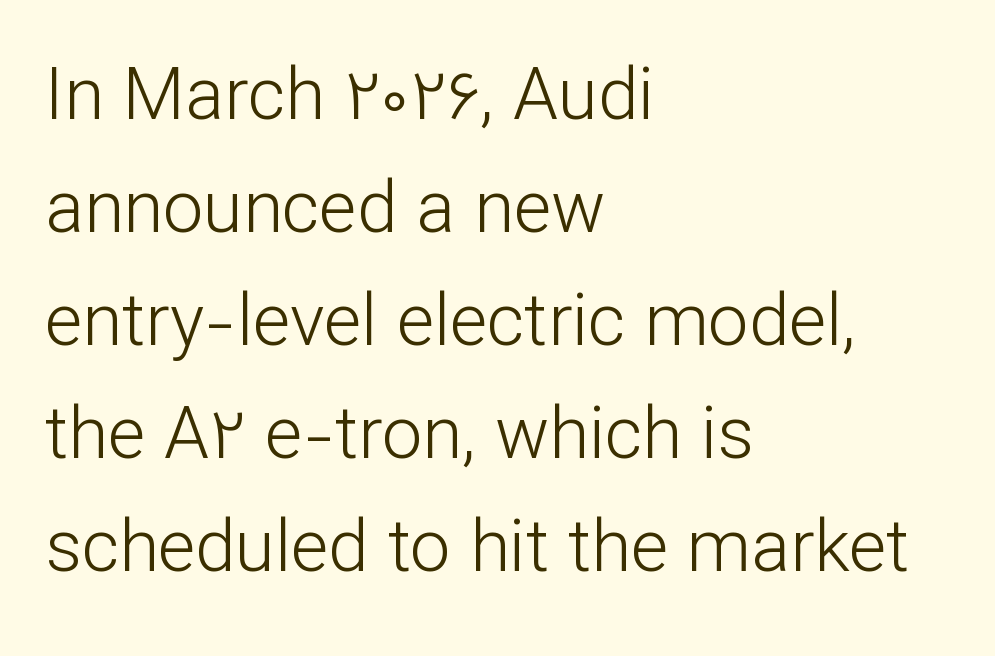
Q: Is the text bold? A: No.
Q: Is the text italic (slanted)? A: No, it is upright.
Q: Is the typeface a serif or a sans-serif typeface? A: Sans-serif.
Q: Is the text underlined? A: No.
Q: How is the paragraph aligned? A: Left-aligned.
Q: Is the spacing between letters normal or unusually wide? A: Normal.
Q: Is the spacing between lines tight, normal or loose? A: Normal.
Q: Width (condensed, normal, or wide)? A: Normal.
Q: Stroke contrast? A: Low.
Q: x-height? A: Medium.
Q: Monospaced? A: No.
